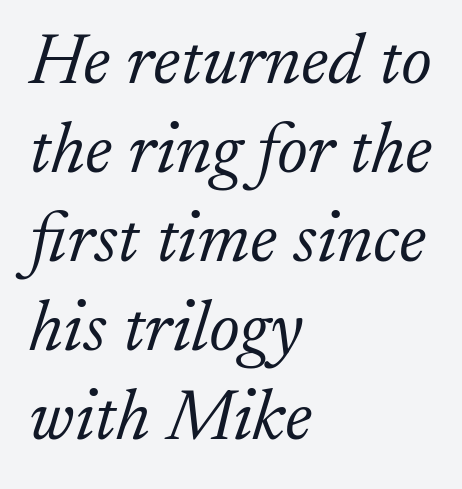
No heavy texture on the line: the type isn't bold. Typographically, this falls in the serif category. Default kerning and tracking; the words read as compact shapes. The space directly below the letters is spotless.
